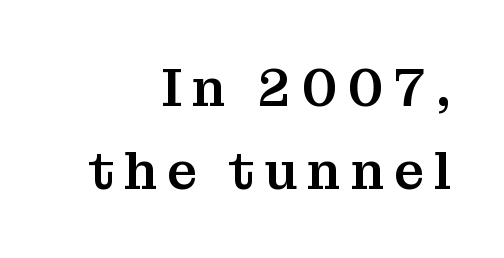
One-word summary of the alignment: right. These lines sit exactly where default settings would place them. Does the type have serifs? Yes, each stem ends in a small foot. Do the characters align in a grid? No, the font is proportional. Each row of text sits above clean, open space. Is there any slant? The stems are plumb.
